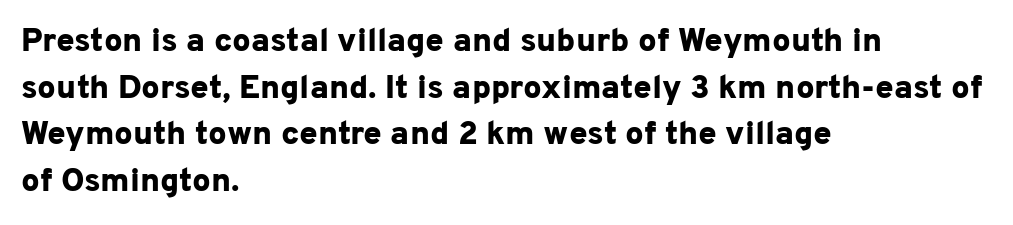
The image shows 33 px bold sans-serif type, upright; set left-aligned, normal line spacing (1.41x), normal letter spacing, not underlined; low stroke contrast and a medium x-height.
